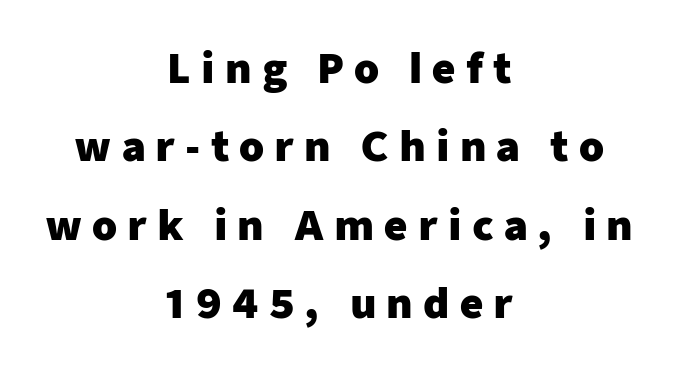
Q: Is the text bold? A: Yes.
Q: Is the text italic (slanted)? A: No, it is upright.
Q: Is the typeface a serif or a sans-serif typeface? A: Sans-serif.
Q: Is the text underlined? A: No.
Q: How is the paragraph aligned? A: Centered.
Q: Is the spacing between letters normal or unusually wide? A: Unusually wide.
Q: Is the spacing between lines tight, normal or loose? A: Loose.
Q: Width (condensed, normal, or wide)? A: Normal.
Q: Stroke contrast? A: Low.
Q: x-height? A: Medium.
Q: Monospaced? A: No.
